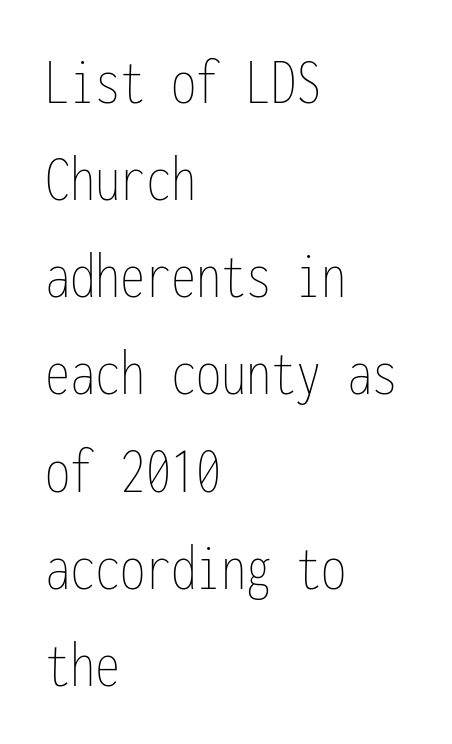
{"italic": "no", "bold": "no", "weight": "thin", "width": "condensed", "stroke_contrast": "low", "x_height": "medium", "monospaced": "yes", "underline": "no", "align": "left", "line_spacing": "normal", "line_spacing_ratio": 1.45, "letter_spacing": "normal", "letter_spacing_em": 0.0, "glyph_px": 67}
